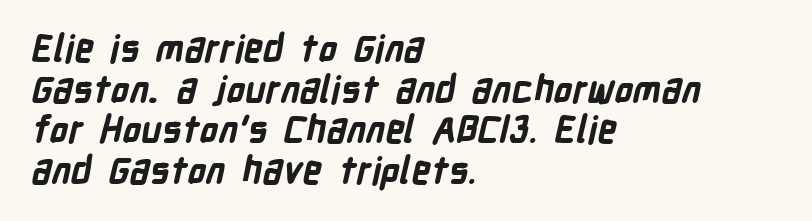
{"serif": "no", "bold": "yes", "weight": "bold", "width": "condensed", "stroke_contrast": "low", "x_height": "medium", "monospaced": "no", "underline": "no", "align": "left", "line_spacing": "tight", "line_spacing_ratio": 1.1, "letter_spacing": "normal", "letter_spacing_em": 0.0, "glyph_px": 37}
